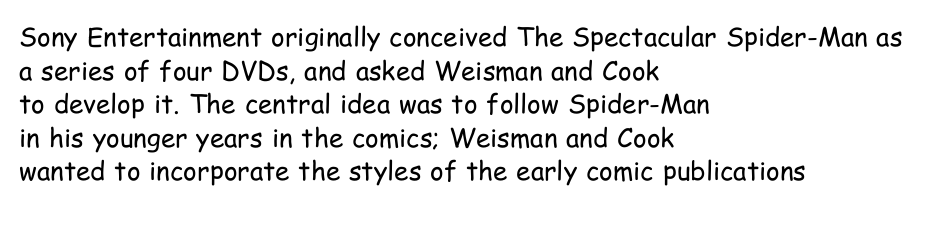
{"italic": "no", "bold": "no", "underline": "no", "align": "left", "line_spacing": "normal", "line_spacing_ratio": 1.29, "letter_spacing": "normal", "letter_spacing_em": 0.0, "glyph_px": 26}
